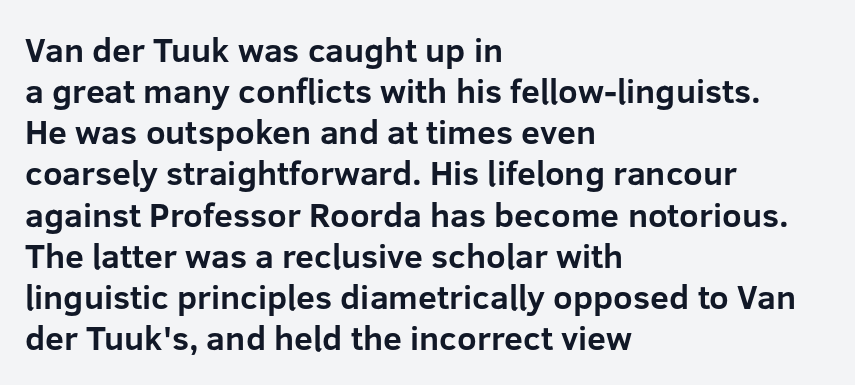
{"serif": "no", "italic": "no", "bold": "yes", "weight": "bold", "width": "normal", "stroke_contrast": "low", "x_height": "medium", "monospaced": "no", "underline": "no", "align": "left", "line_spacing_ratio": 1.21, "letter_spacing": "normal", "letter_spacing_em": 0.0, "glyph_px": 34}
